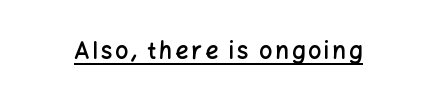
The image shows 23 px text type, upright; set underlined.
